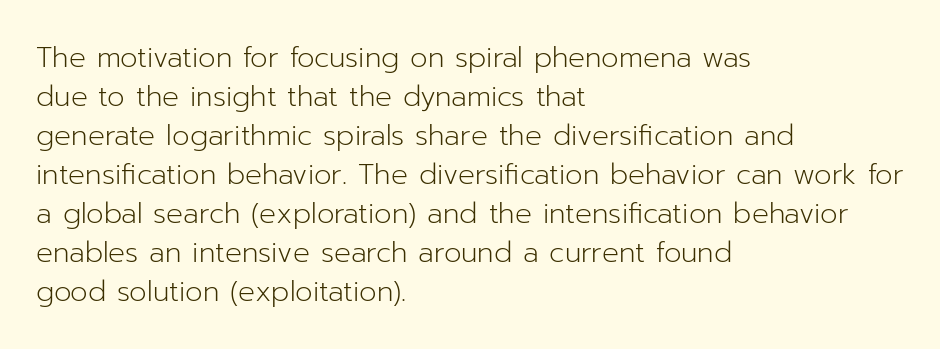
{"serif": "no", "italic": "no", "bold": "no", "weight": "light", "width": "normal", "stroke_contrast": "low", "x_height": "medium", "monospaced": "no", "underline": "no", "align": "left", "line_spacing": "normal", "line_spacing_ratio": 1.39, "letter_spacing": "normal", "letter_spacing_em": 0.0, "glyph_px": 28}
